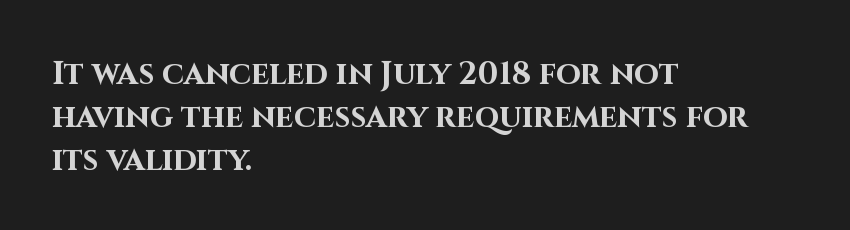
{"serif": "no", "italic": "no", "bold": "yes", "weight": "bold", "width": "normal", "stroke_contrast": "high", "x_height": "large", "monospaced": "no", "underline": "no", "align": "left", "line_spacing": "normal", "line_spacing_ratio": 1.35, "letter_spacing": "normal", "letter_spacing_em": 0.0, "glyph_px": 32}
